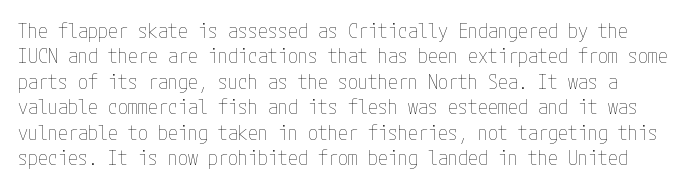
Q: Is the text bold? A: No.
Q: Is the text italic (slanted)? A: No, it is upright.
Q: Is the text underlined? A: No.
Q: Is the spacing between letters normal or unusually wide? A: Normal.
Q: Is the spacing between lines tight, normal or loose? A: Normal.
